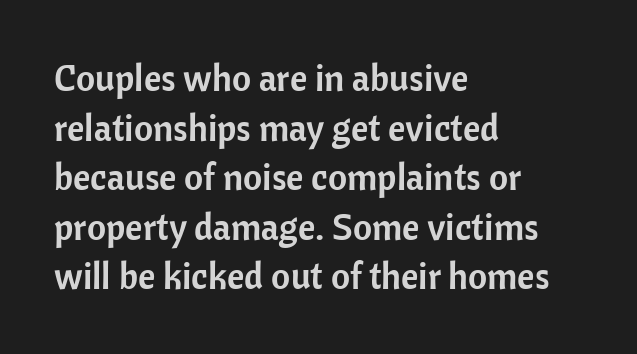
Examine the stroke ends and you'll find no serifs. Caption: standard tracking, unaltered. The ragged edge is on the right, which tells us the setting is flush left. Is there any slant? The stems are plumb. Regarding leading, the lines here are spaced in the standard way.
